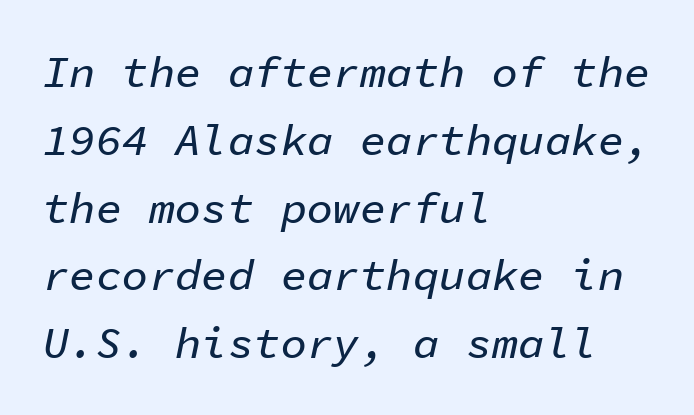
{"italic": "yes", "lean": "right", "slant_degrees": 11, "width": "normal", "stroke_contrast": "low", "x_height": "medium", "monospaced": "yes", "underline": "no", "align": "left", "line_spacing": "normal", "line_spacing_ratio": 1.54, "letter_spacing": "normal", "letter_spacing_em": 0.0, "glyph_px": 44}
